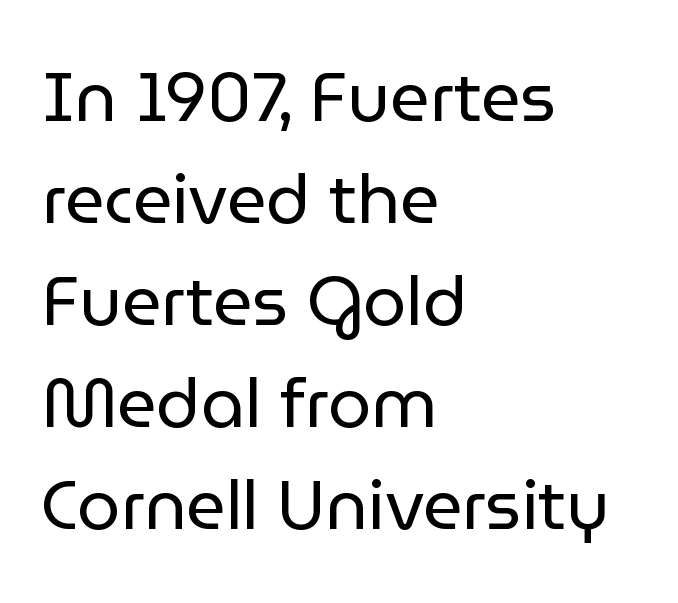
Q: Is the text bold? A: No.
Q: Is the text italic (slanted)? A: No, it is upright.
Q: Is the typeface a serif or a sans-serif typeface? A: Sans-serif.
Q: Is the text underlined? A: No.
Q: How is the paragraph aligned? A: Left-aligned.
Q: Is the spacing between letters normal or unusually wide? A: Normal.
Q: Is the spacing between lines tight, normal or loose? A: Normal.
Q: Width (condensed, normal, or wide)? A: Normal.
Q: Stroke contrast? A: Low.
Q: x-height? A: Medium.
Q: Monospaced? A: No.
